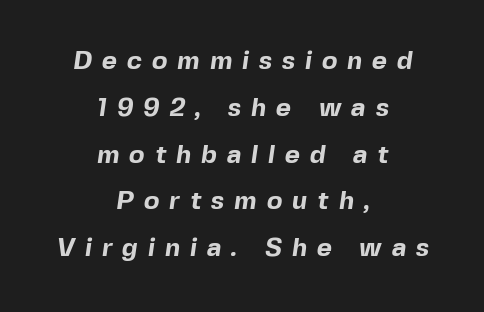
The image shows 26 px bold type; set centered, line spacing 1.8x, unusually wide letter spacing (+0.38 em), not underlined.
